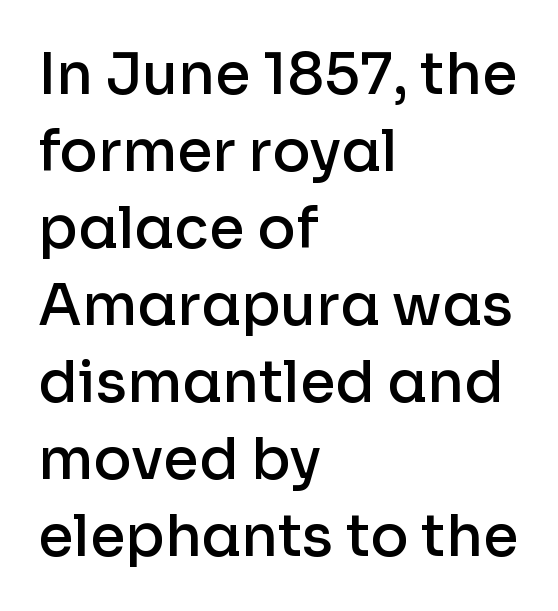
Q: Is the text bold? A: Semi-bold.
Q: Is the text italic (slanted)? A: No, it is upright.
Q: Is the typeface a serif or a sans-serif typeface? A: Sans-serif.
Q: Is the text underlined? A: No.
Q: How is the paragraph aligned? A: Left-aligned.
Q: Is the spacing between letters normal or unusually wide? A: Normal.
Q: Is the spacing between lines tight, normal or loose? A: Normal.
Q: Width (condensed, normal, or wide)? A: Normal.
Q: Stroke contrast? A: Low.
Q: x-height? A: Medium.
Q: Monospaced? A: No.
